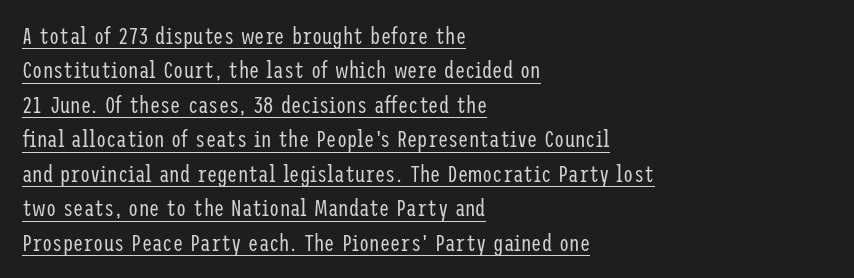
The lines are quadded left. The passage shown is not bold in any degree. Is there any slant? The stems are plumb. The face used here appears with an underline applied.
